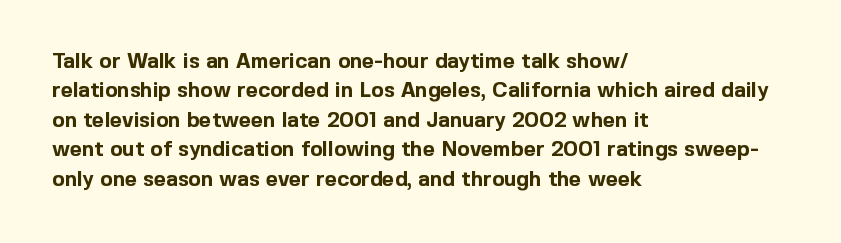
Q: Is the text bold? A: Yes.
Q: Is the text italic (slanted)? A: No, it is upright.
Q: Is the text underlined? A: No.
Q: How is the paragraph aligned? A: Left-aligned.
Q: Is the spacing between letters normal or unusually wide? A: Normal.
Q: Is the spacing between lines tight, normal or loose? A: Normal.
